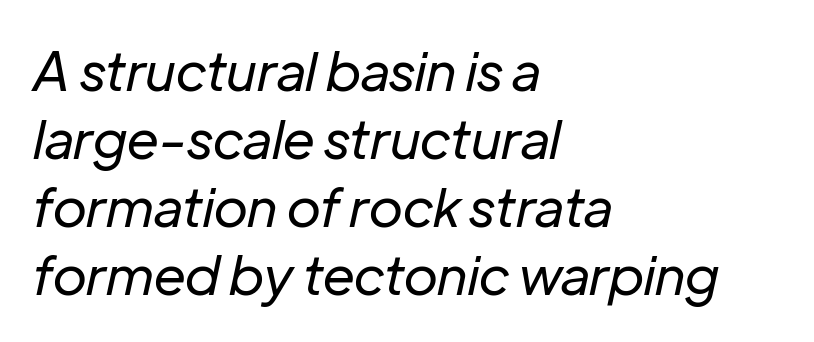
{"italic": "yes", "lean": "right", "slant_degrees": 12, "bold": "no", "weight": "regular", "width": "normal", "stroke_contrast": "low", "x_height": "medium", "monospaced": "no", "underline": "no", "align": "left", "line_spacing": "normal", "line_spacing_ratio": 1.26, "letter_spacing": "normal", "letter_spacing_em": 0.0, "glyph_px": 54}
